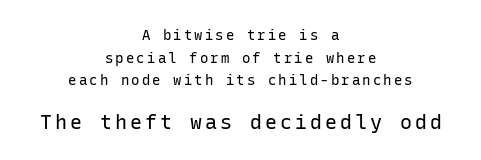
Letters rest on an invisible, unmarked baseline. Small over large — that's the arrangement of the two blocks here. This reads as an unemphasized weight, regular at the heaviest. Successive baselines arrive at the customary interval.
